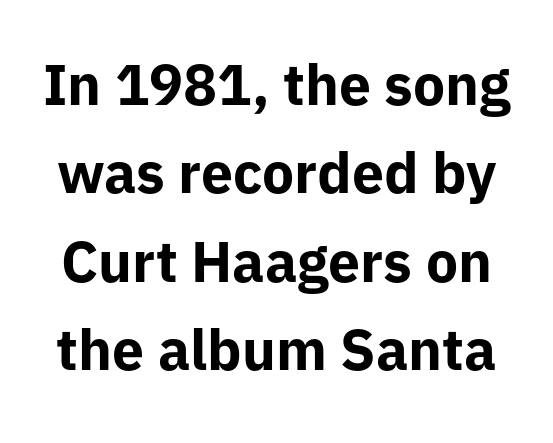
The image shows 57 px bold sans-serif type, upright; set normal line spacing (1.55x), normal letter spacing, not underlined; low stroke contrast and a medium x-height.
